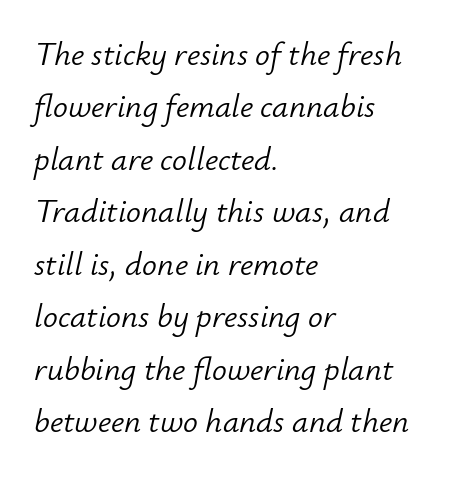
Letter spacing: default. You could not count columns in this text — the font is proportionally spaced. The typography opts for an oblique posture over an upright one. Baseline-to-baseline distance is the conventional proportion of letter height. This reads as an unemphasized weight, regular at the heaviest.
